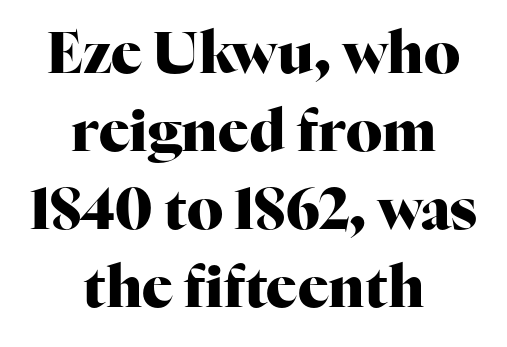
Are there feet on the stems? There are — it's a serif. The paragraph shown floats in the horizontal middle. Baseline-to-baseline distance is the conventional proportion of letter height. Vertical strokes here are truly vertical.
